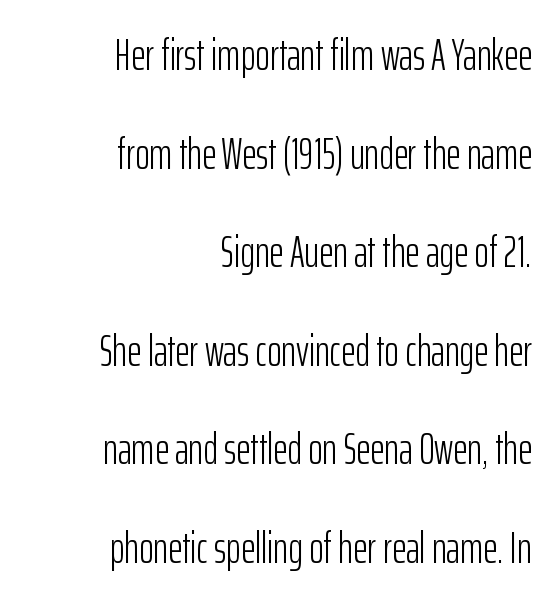
The passage shown is typed in a proportional face where columns would drift. Tracking here is standard; glyphs follow each other at the usual distance. You can tell it's not italic because the verticals are truly vertical. No extra ink here — the face is not bold.
